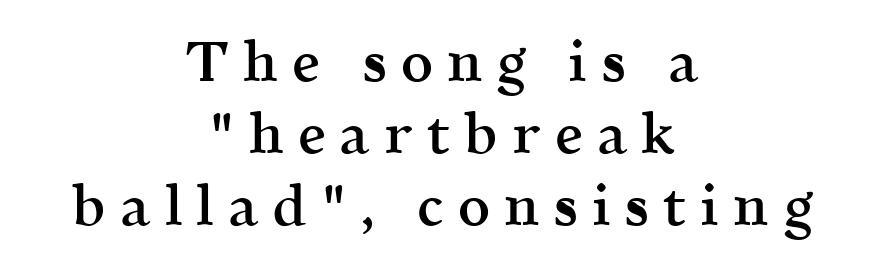
{"serif": "yes", "italic": "no", "bold": "semi", "weight": "semibold", "width": "normal", "x_height": "medium", "monospaced": "no", "underline": "no", "align": "center", "line_spacing": "normal", "line_spacing_ratio": 1.29, "letter_spacing": "wide", "letter_spacing_em": 0.25, "glyph_px": 56}
